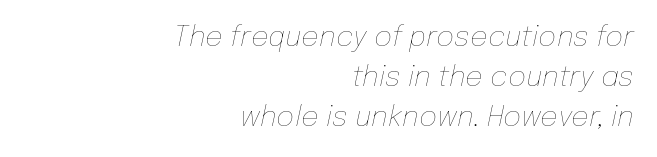
Stroke thickness stays within the range of a standard reading face or lighter. These lines stack with their right ends in a neat column. Every character sits at an angle, as italics do. The line-height multiplier appears to be the usual default. Spacing verdict: proportional, widths tailored to each character. Only glyphs here, with clear space below each row.
